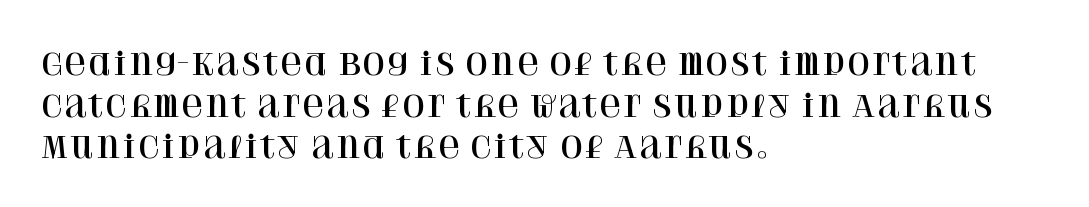
The space beneath each line is pristine and unruled. In terms of letterspacing, this is plain default setting. This is the regular roman posture of the typeface. The rendering uses a moderate line-height, typical for paragraphs. Proportional: the letters do not fall into vertical columns. The rag falls on the right side of this text block.
